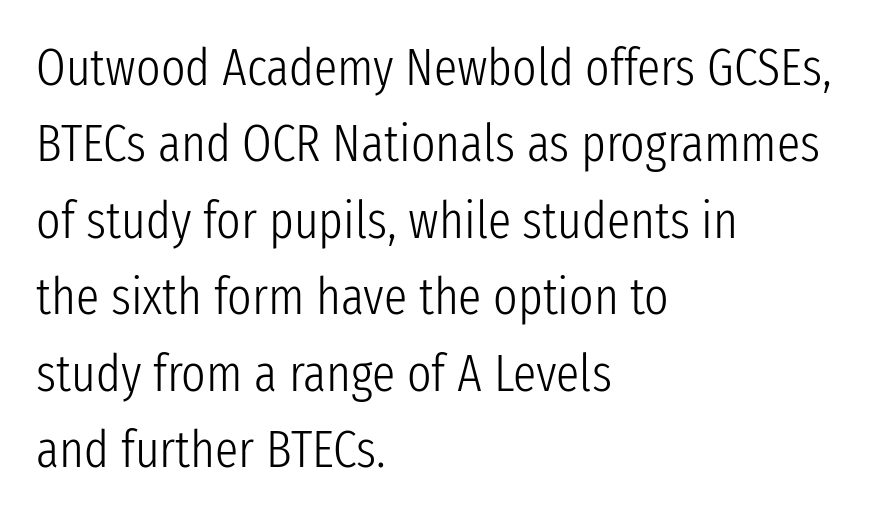
{"serif": "no", "italic": "no", "bold": "no", "weight": "light", "width": "condensed", "stroke_contrast": "low", "x_height": "medium", "monospaced": "no", "underline": "no", "align": "left", "line_spacing": "normal", "line_spacing_ratio": 1.47, "letter_spacing": "normal", "letter_spacing_em": 0.0, "glyph_px": 52}
